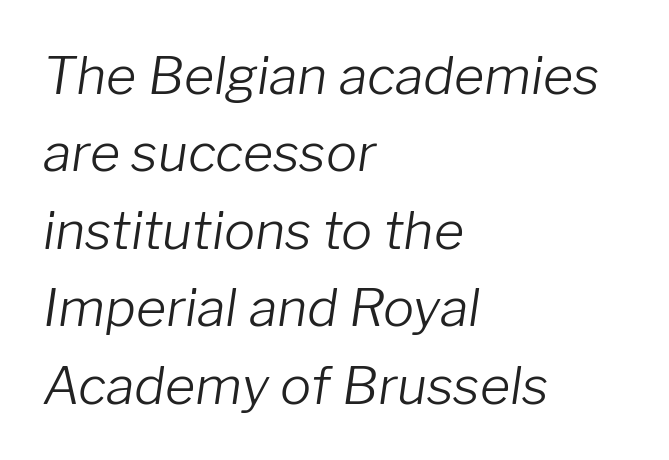
{"italic": "yes", "lean": "right", "slant_degrees": 8, "bold": "no", "weight": "light", "width": "normal", "stroke_contrast": "low", "x_height": "medium", "monospaced": "no", "underline": "no", "align": "left", "line_spacing": "normal", "line_spacing_ratio": 1.49, "letter_spacing": "normal", "letter_spacing_em": 0.0, "glyph_px": 52}
